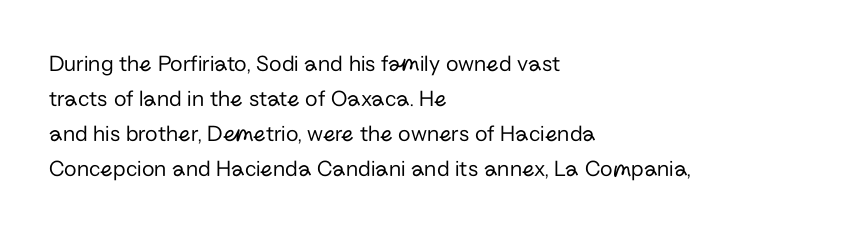
{"italic": "no", "bold": "no", "underline": "no", "align": "left", "line_spacing": "normal", "line_spacing_ratio": 1.52, "letter_spacing": "normal", "letter_spacing_em": 0.0, "glyph_px": 23}
